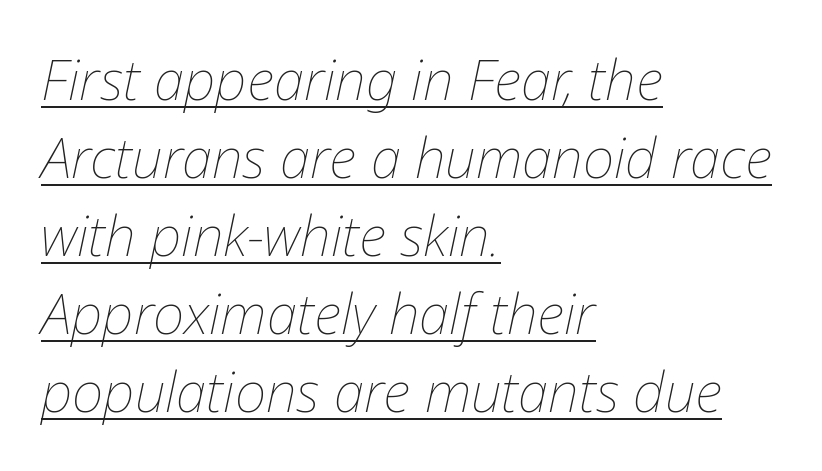
Q: Is the text bold? A: No.
Q: Is the text italic (slanted)? A: Yes, it leans right by about 12 degrees.
Q: Is the text underlined? A: Yes.
Q: How is the paragraph aligned? A: Left-aligned.
Q: Is the spacing between letters normal or unusually wide? A: Normal.
Q: Is the spacing between lines tight, normal or loose? A: Normal.
Q: Width (condensed, normal, or wide)? A: Normal.
Q: Stroke contrast? A: Low.
Q: x-height? A: Medium.
Q: Monospaced? A: No.
